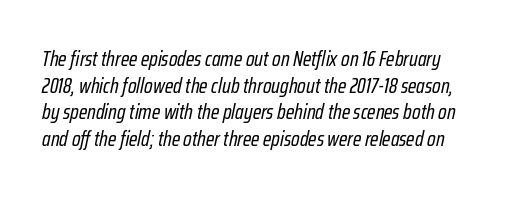
Bare-footed words on every line. Letter spacing: default. No letter is thick-stroked: the sample isn't bold. Honestly, the row spacing looks completely unremarkable. It's the slanting kind of type.
